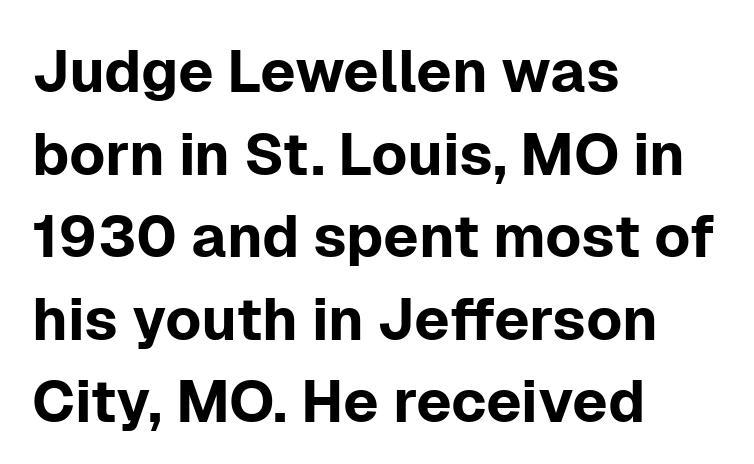
{"serif": "no", "italic": "no", "width": "normal", "stroke_contrast": "low", "x_height": "medium", "monospaced": "no", "underline": "no", "align": "left", "line_spacing": "normal", "line_spacing_ratio": 1.4, "letter_spacing": "normal", "letter_spacing_em": 0.0, "glyph_px": 59}
